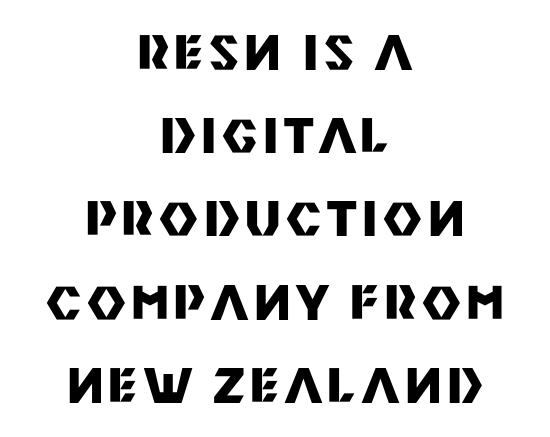
Anything drawn beneath the words? Only blank space. Posture: straight, roman, zero tilt. The lines in this sample share a center point and differ in where they start and stop. Font category for this specimen: sans-serif.
